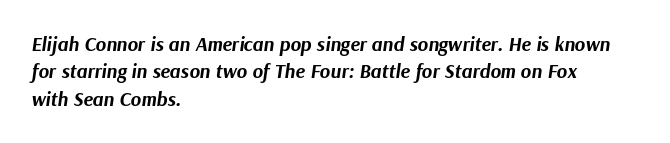
The image shows 20 px bold type, italic (leaning right); set left-aligned, normal line spacing (1.37x), normal letter spacing, not underlined.
